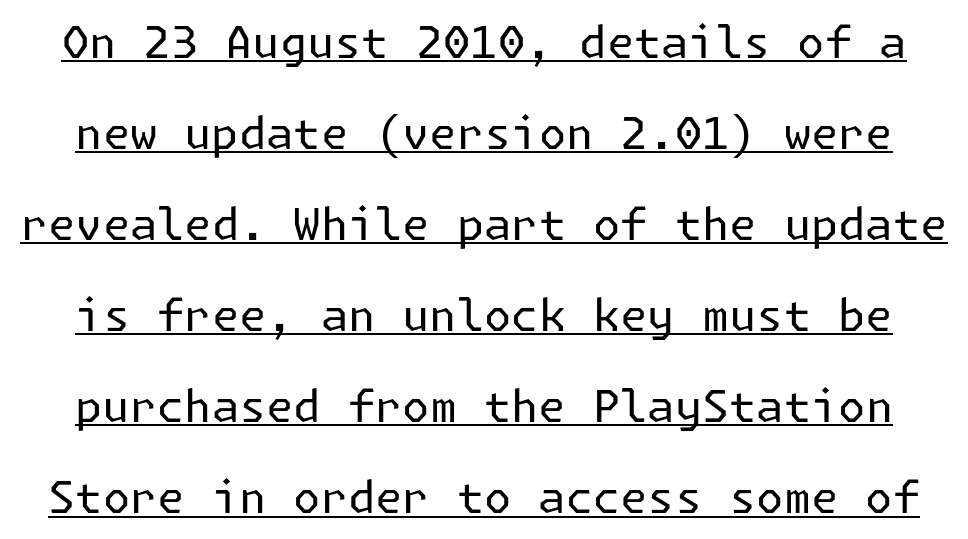
{"serif": "no", "italic": "no", "bold": "no", "weight": "regular", "width": "normal", "stroke_contrast": "low", "x_height": "medium", "underline": "yes", "line_spacing": "loose", "line_spacing_ratio": 2.07, "letter_spacing": "normal", "letter_spacing_em": 0.0, "glyph_px": 44}
